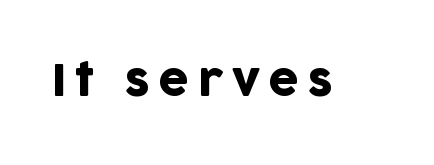
The image shows 44 px sans-serif type, upright; set not underlined; low stroke contrast and a large x-height.
